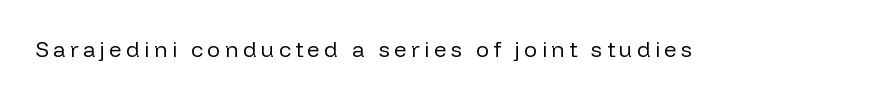
The image shows 22 px text type, upright; set unusually wide letter spacing (+0.2 em), not underlined.
